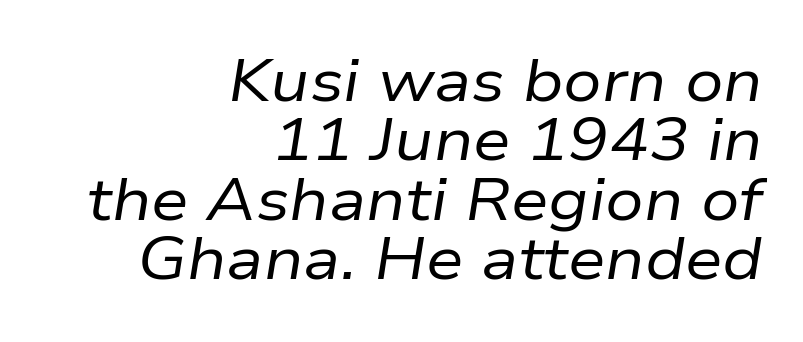
{"italic": "yes", "lean": "right", "slant_degrees": 9, "bold": "no", "weight": "regular", "width": "normal", "stroke_contrast": "low", "x_height": "medium", "monospaced": "no", "underline": "no", "align": "right", "line_spacing": "tight", "line_spacing_ratio": 0.99, "letter_spacing": "normal", "letter_spacing_em": 0.0, "glyph_px": 60}
